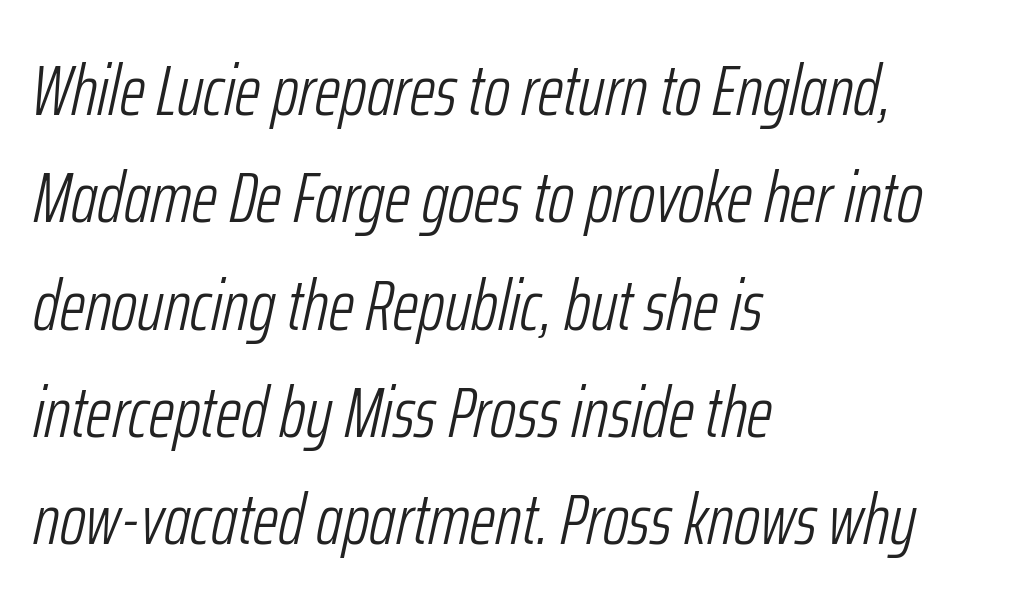
Q: Is the text bold? A: No.
Q: Is the text italic (slanted)? A: Yes, it leans right by about 12 degrees.
Q: Is the text underlined? A: No.
Q: How is the paragraph aligned? A: Left-aligned.
Q: Is the spacing between letters normal or unusually wide? A: Normal.
Q: Is the spacing between lines tight, normal or loose? A: Normal.
Q: Width (condensed, normal, or wide)? A: Condensed.
Q: Stroke contrast? A: Low.
Q: x-height? A: Medium.
Q: Monospaced? A: No.
